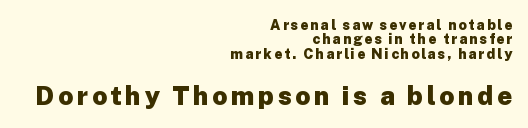
The image shows 26 px bold type, upright; set right-aligned, tight line spacing (1.03x), not underlined; the second (bottom) block is 1.86x larger.
